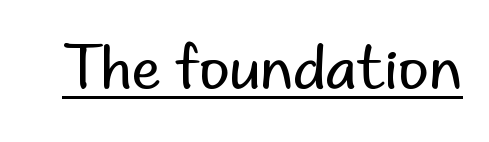
Q: Is the text bold? A: No.
Q: Is the text italic (slanted)? A: No, it is upright.
Q: Is the typeface a serif or a sans-serif typeface? A: Sans-serif.
Q: Is the text underlined? A: Yes.
Q: Is the spacing between letters normal or unusually wide? A: Normal.
Q: Width (condensed, normal, or wide)? A: Normal.
Q: Stroke contrast? A: Low.
Q: x-height? A: Small.
Q: Monospaced? A: No.
